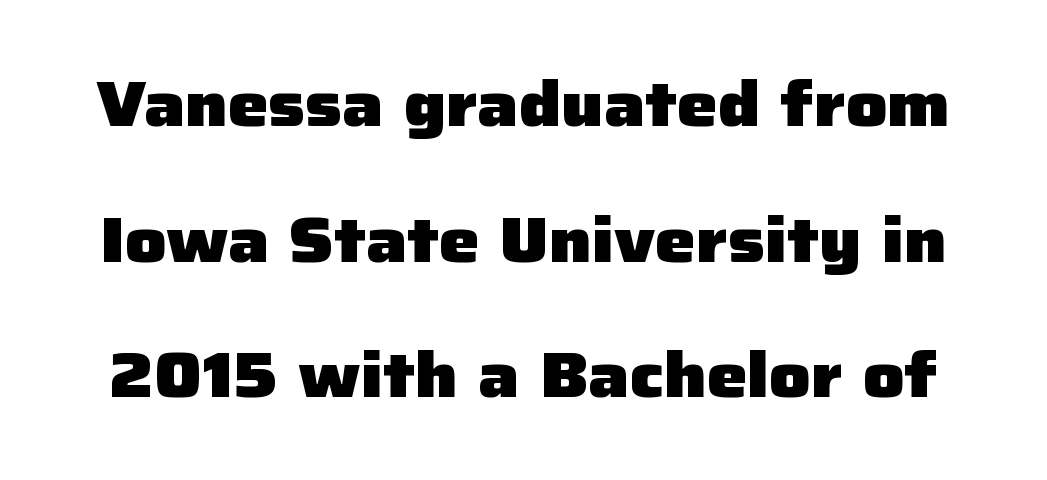
{"serif": "no", "italic": "no", "bold": "yes", "weight": "heavy", "width": "normal", "stroke_contrast": "low", "x_height": "medium", "monospaced": "no", "underline": "no", "line_spacing": "loose", "line_spacing_ratio": 2.12, "letter_spacing": "normal", "letter_spacing_em": 0.0, "glyph_px": 64}
